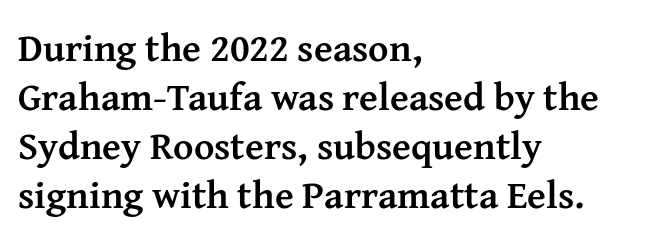
The image shows 39 px semibold serif type, upright; set left-aligned, normal line spacing (1.26x), normal letter spacing, not underlined; medium stroke contrast and a medium x-height.
